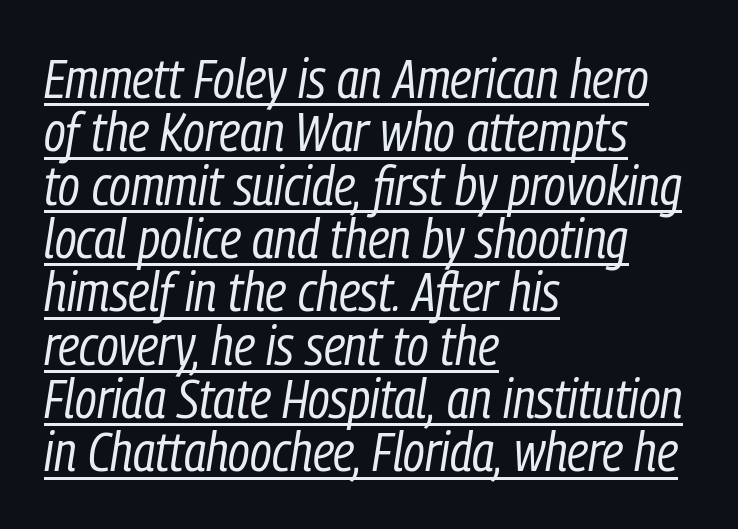
The image shows 55 px regular-weight, condensed type, italic (leaning right); set left-aligned, tight line spacing (0.97x), normal letter spacing, underlined; low stroke contrast and a medium x-height.
